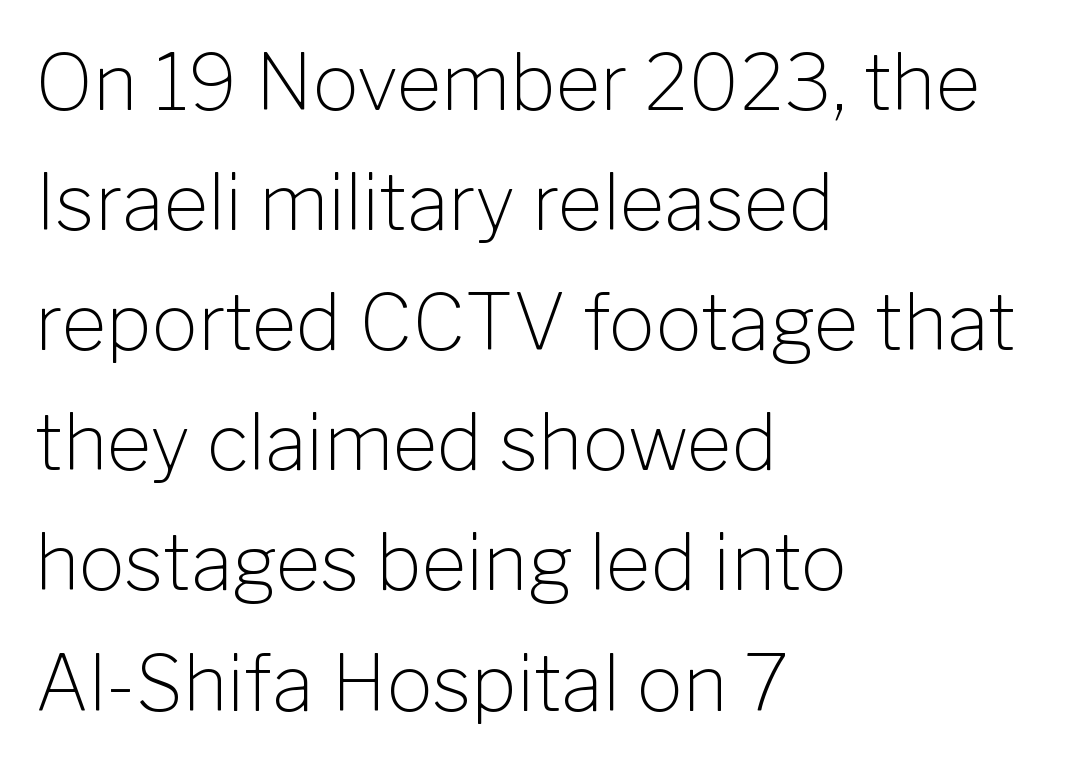
{"serif": "no", "italic": "no", "bold": "no", "weight": "light", "width": "normal", "stroke_contrast": "low", "x_height": "medium", "monospaced": "no", "underline": "no", "align": "left", "line_spacing": "normal", "line_spacing_ratio": 1.56, "letter_spacing": "normal", "letter_spacing_em": 0.0, "glyph_px": 77}
